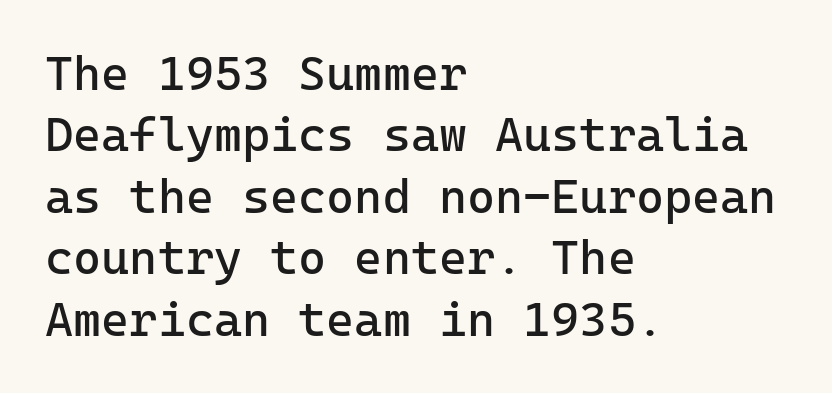
{"serif": "no", "italic": "no", "bold": "no", "weight": "regular", "width": "normal", "stroke_contrast": "low", "x_height": "medium", "underline": "no", "align": "left", "line_spacing": "normal", "line_spacing_ratio": 1.28, "letter_spacing": "normal", "letter_spacing_em": 0.0, "glyph_px": 48}
